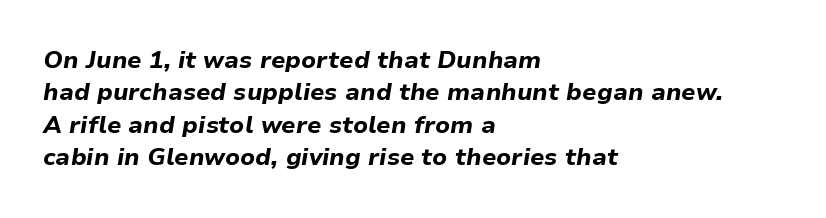
The image shows 24 px bold type, italic (leaning right); set left-aligned, normal line spacing (1.35x), normal letter spacing, not underlined.
